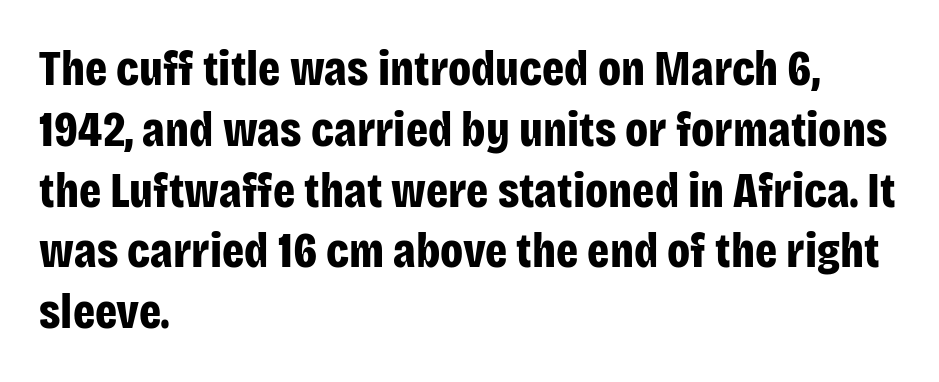
{"serif": "no", "italic": "no", "bold": "yes", "weight": "bold", "width": "condensed", "stroke_contrast": "low", "x_height": "large", "monospaced": "no", "underline": "no", "align": "left", "line_spacing_ratio": 1.24, "letter_spacing": "normal", "letter_spacing_em": 0.0, "glyph_px": 49}
